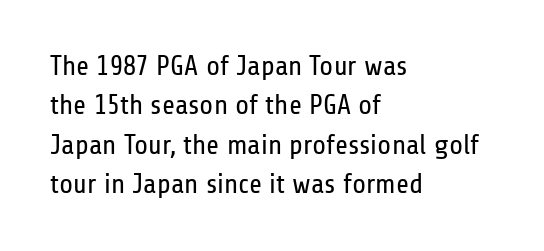
{"serif": "no", "italic": "no", "bold": "no", "weight": "regular", "width": "condensed", "stroke_contrast": "low", "x_height": "medium", "monospaced": "no", "underline": "no", "align": "left", "line_spacing": "normal", "line_spacing_ratio": 1.41, "letter_spacing": "normal", "letter_spacing_em": 0.0, "glyph_px": 28}
